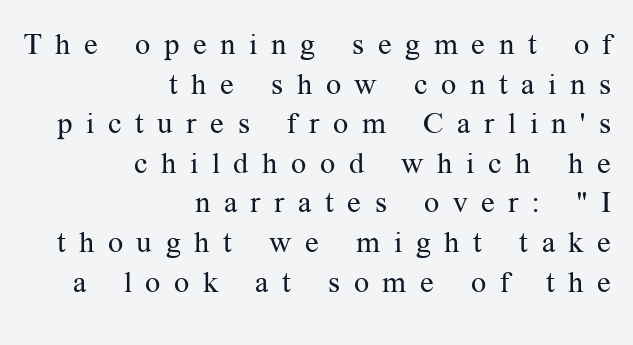
The image shows 30 px regular-weight serif type, upright; set right-aligned, normal line spacing (1.32x), unusually wide letter spacing (+0.45 em), not underlined; medium stroke contrast and a medium x-height.
